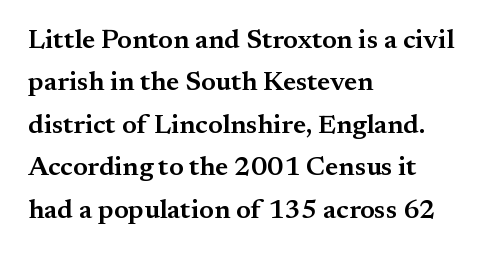
{"italic": "no", "bold": "semi", "underline": "no", "align": "left", "line_spacing": "normal", "line_spacing_ratio": 1.57, "letter_spacing": "normal", "letter_spacing_em": 0.0, "glyph_px": 27}
